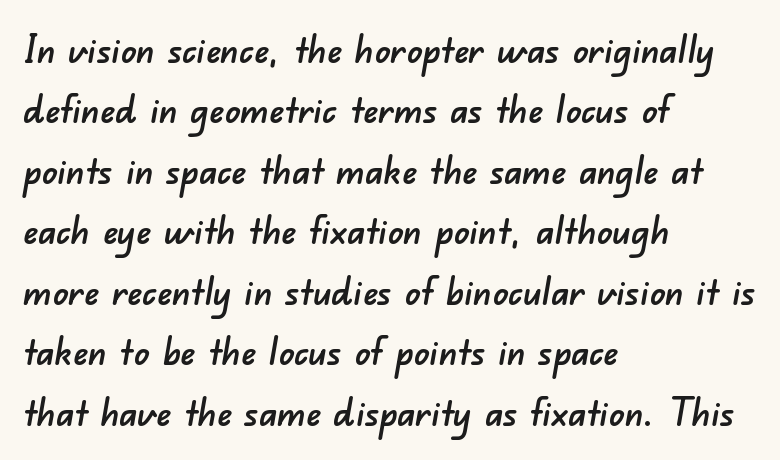
Q: Is the typeface a serif or a sans-serif typeface? A: Sans-serif.
Q: Is the text underlined? A: No.
Q: How is the paragraph aligned? A: Left-aligned.
Q: Is the spacing between letters normal or unusually wide? A: Normal.
Q: Is the spacing between lines tight, normal or loose? A: Normal.
Q: Width (condensed, normal, or wide)? A: Normal.
Q: Stroke contrast? A: Low.
Q: x-height? A: Small.
Q: Monospaced? A: No.
